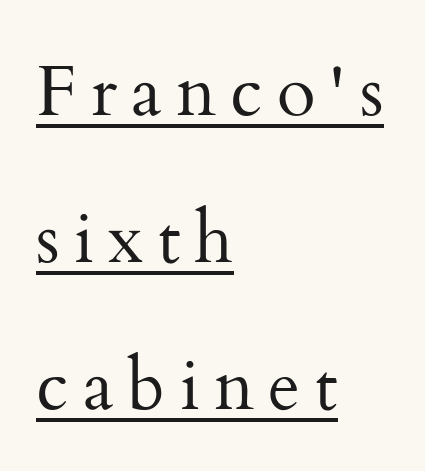
Each line starts at the same left margin while the right side varies. You can tell from the footed stems that serif type was used. The passage shown is not bold in any degree. Looks like regular typesetting: each glyph gets only the width it needs. The passage shown stacks its lines with a broad gap.
